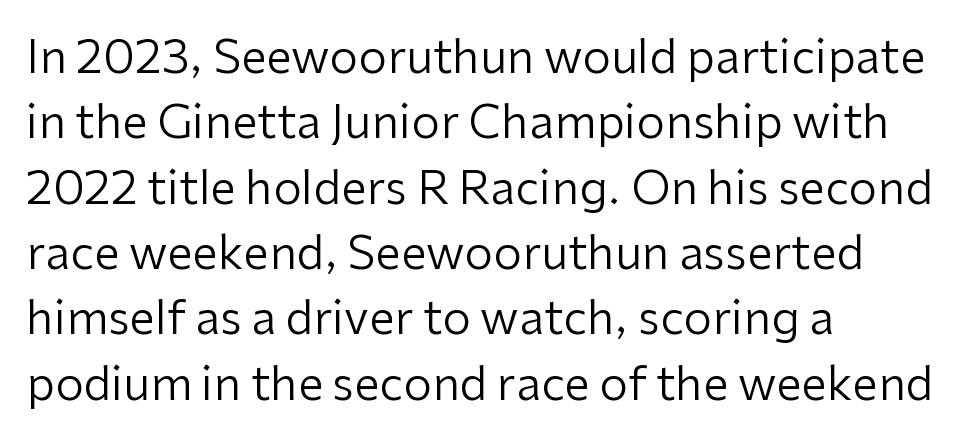
Q: Is the text bold? A: No.
Q: Is the text italic (slanted)? A: No, it is upright.
Q: Is the typeface a serif or a sans-serif typeface? A: Sans-serif.
Q: Is the text underlined? A: No.
Q: How is the paragraph aligned? A: Left-aligned.
Q: Is the spacing between letters normal or unusually wide? A: Normal.
Q: Is the spacing between lines tight, normal or loose? A: Normal.
Q: Width (condensed, normal, or wide)? A: Normal.
Q: Stroke contrast? A: Low.
Q: x-height? A: Medium.
Q: Monospaced? A: No.
